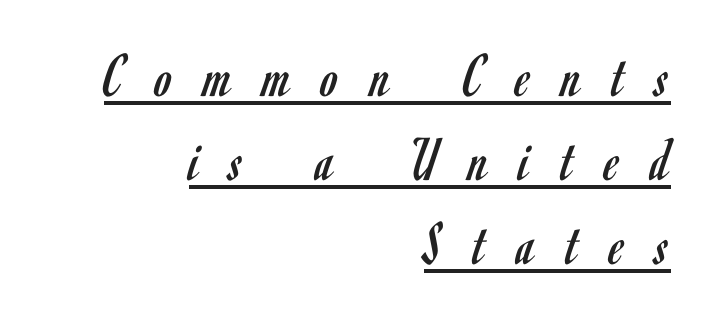
Note the varied advance widths — an 'i' is clearly narrower than an 'm'. In designer terms, the underline attribute is active on this setting. Reading down the column, the eye jumps a familiar distance to each next line. The font sits on the lighter half of the weight spectrum, regular included. Students, note that the glyphs here are deliberately spaced far apart. Line endings align vertically; line beginnings do not.
